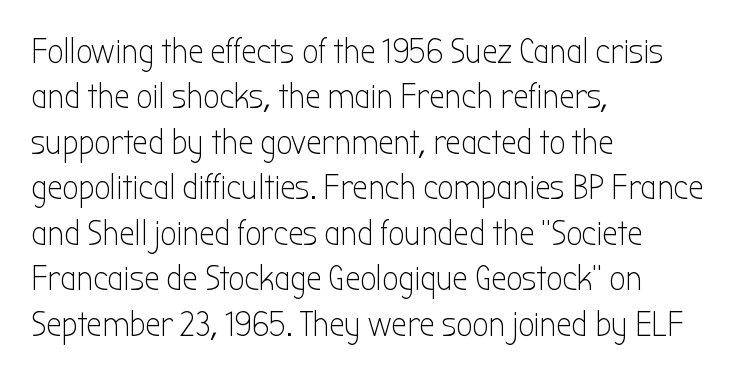
The image shows 35 px light, condensed sans-serif type, upright; set left-aligned, normal line spacing (1.3x), normal letter spacing, not underlined; low stroke contrast and a medium x-height.
